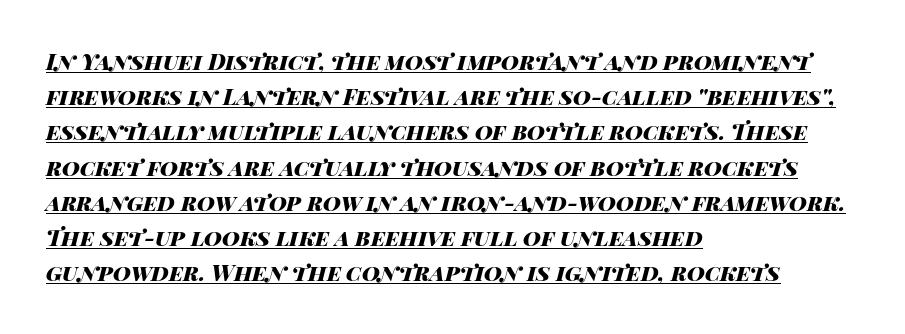
{"italic": "yes", "lean": "right", "slant_degrees": 14, "bold": "yes", "underline": "yes", "align": "left", "line_spacing": "normal", "line_spacing_ratio": 1.6, "letter_spacing": "normal", "letter_spacing_em": 0.0, "glyph_px": 22}
